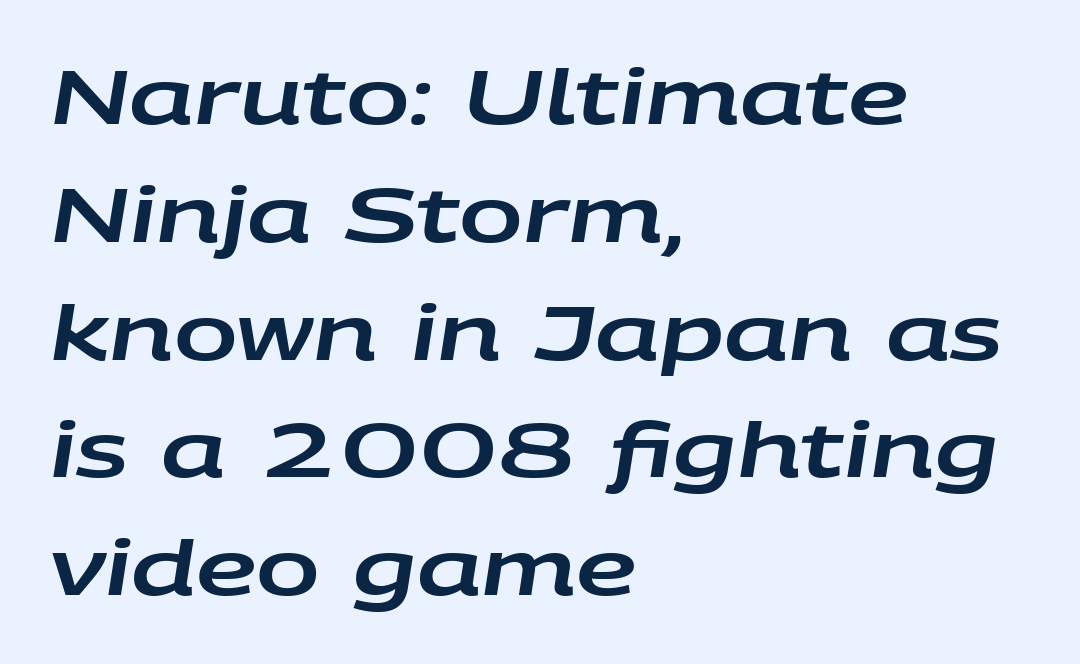
{"italic": "yes", "lean": "right", "slant_degrees": 9, "width": "wide", "stroke_contrast": "low", "x_height": "large", "monospaced": "no", "underline": "no", "align": "left", "line_spacing": "normal", "line_spacing_ratio": 1.55, "letter_spacing": "normal", "letter_spacing_em": 0.0, "glyph_px": 76}
